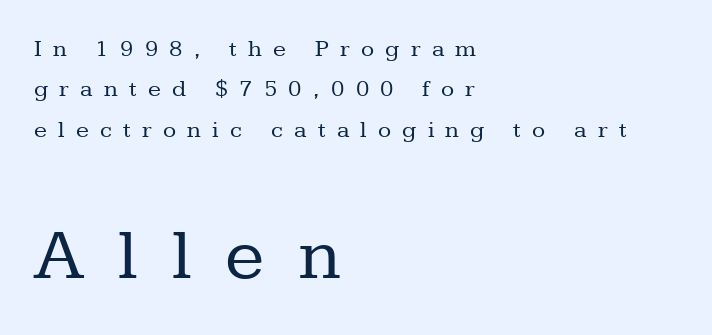
A typesetter would call this heavily tracked-out type. Look at the glyph heights: the lower group is clearly the bigger setting. Letters have the restrained weight of plain body copy at most. This rendering employs a face with finishing strokes, i.e., a serif.
